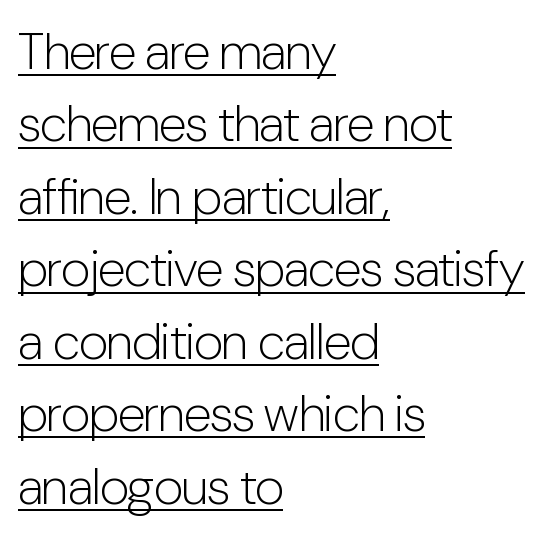
The image shows 51 px light, condensed sans-serif type, upright; set left-aligned, normal line spacing (1.42x), normal letter spacing, underlined; low stroke contrast and a medium x-height.
